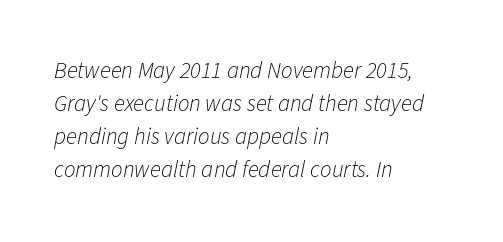
Q: Is the text bold? A: No.
Q: Is the text italic (slanted)? A: Yes, it leans right by about 11 degrees.
Q: Is the text underlined? A: No.
Q: How is the paragraph aligned? A: Left-aligned.
Q: Is the spacing between letters normal or unusually wide? A: Normal.
Q: Is the spacing between lines tight, normal or loose? A: Normal.
